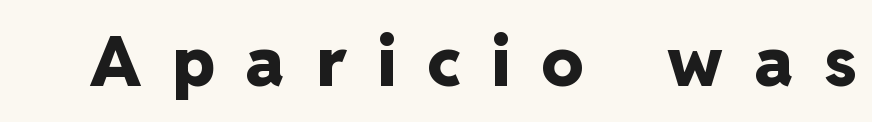
The image shows 69 px heavy sans-serif type, upright; set unusually wide letter spacing (+0.46 em), not underlined; low stroke contrast and a medium x-height.
